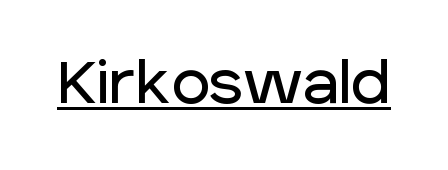
The image shows 59 px sans-serif type, upright; set normal letter spacing, underlined; low stroke contrast and a large x-height.
